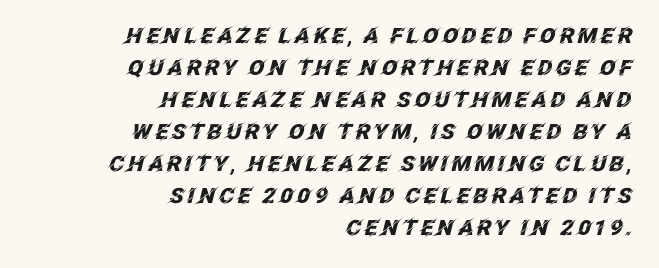
{"italic": "yes", "lean": "right", "slant_degrees": 12, "bold": "yes", "underline": "no", "align": "right", "line_spacing": "normal", "line_spacing_ratio": 1.52, "glyph_px": 21}
